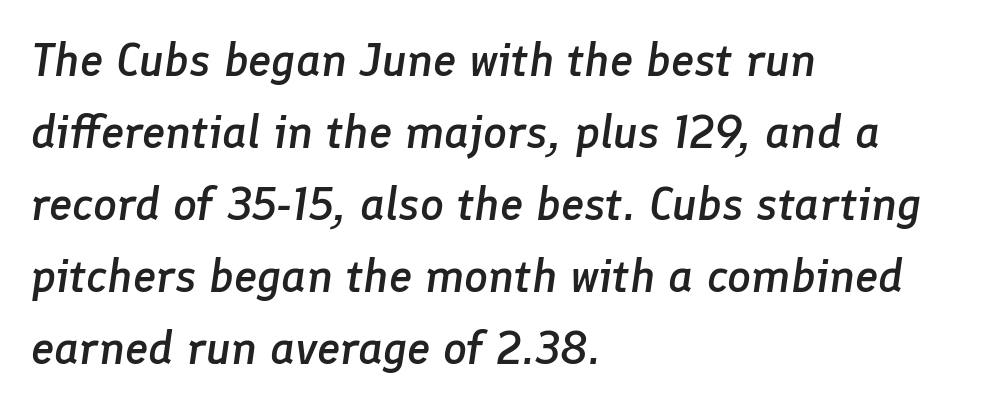
Vertically, the passage feels balanced, rows spaced as you'd expect. Emphasis-style slanted type is in use. Rule under the text: the space is simply empty. Looks like regular typesetting: each glyph gets only the width it needs.
